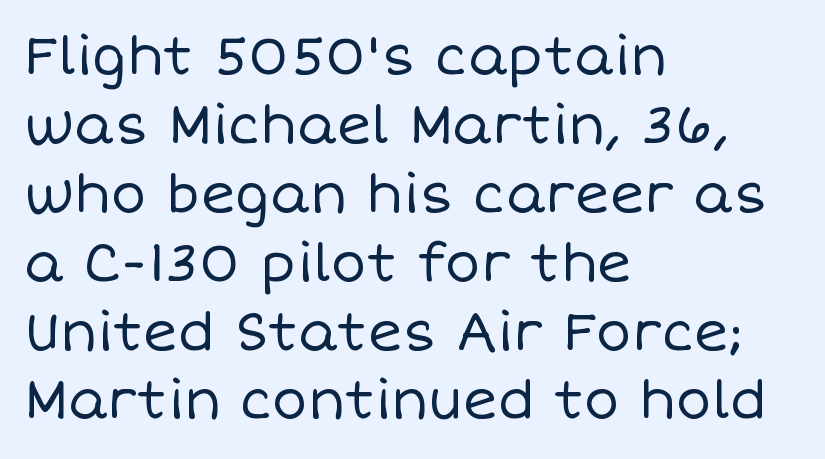
Q: Is the text bold? A: No.
Q: Is the text italic (slanted)? A: No, it is upright.
Q: Is the text underlined? A: No.
Q: How is the paragraph aligned? A: Left-aligned.
Q: Is the spacing between letters normal or unusually wide? A: Normal.
Q: Is the spacing between lines tight, normal or loose? A: Normal.
Q: Width (condensed, normal, or wide)? A: Normal.
Q: Stroke contrast? A: Low.
Q: x-height? A: Large.
Q: Monospaced? A: No.
